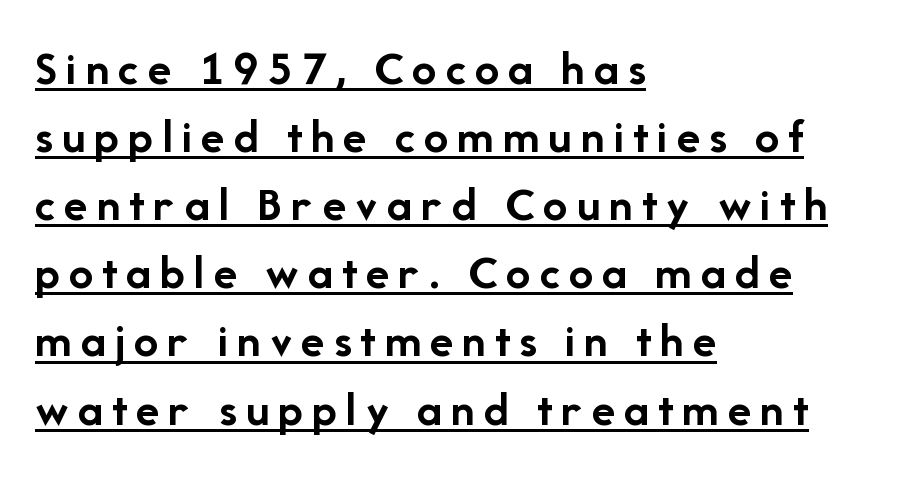
{"serif": "no", "italic": "no", "bold": "yes", "weight": "semibold", "width": "normal", "stroke_contrast": "low", "x_height": "medium", "monospaced": "no", "underline": "yes", "align": "left", "line_spacing": "normal", "line_spacing_ratio": 1.39, "glyph_px": 49}
